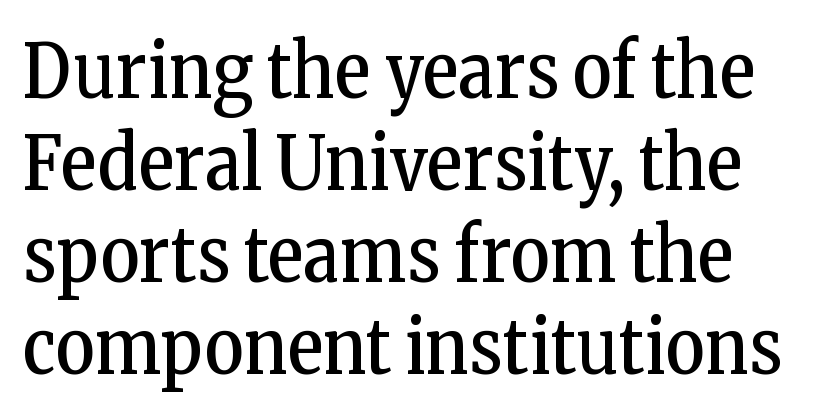
Q: Is the text bold? A: No.
Q: Is the text italic (slanted)? A: No, it is upright.
Q: Is the typeface a serif or a sans-serif typeface? A: Serif.
Q: Is the text underlined? A: No.
Q: Is the spacing between letters normal or unusually wide? A: Normal.
Q: Width (condensed, normal, or wide)? A: Condensed.
Q: Stroke contrast? A: Low.
Q: x-height? A: Medium.
Q: Monospaced? A: No.
